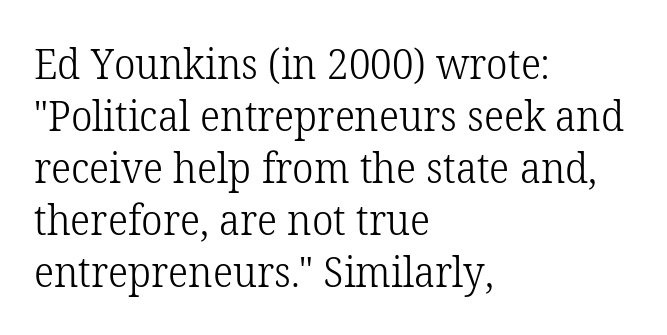
{"serif": "yes", "italic": "no", "bold": "no", "weight": "light", "width": "normal", "stroke_contrast": "low", "x_height": "medium", "monospaced": "no", "underline": "no", "align": "left", "line_spacing_ratio": 1.24, "letter_spacing": "normal", "letter_spacing_em": 0.0, "glyph_px": 42}
